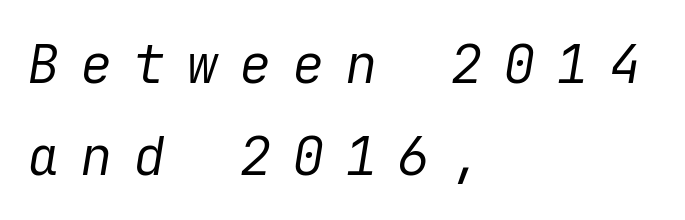
The image shows 54 px regular-weight type, italic (leaning right); set left-aligned, line spacing 1.71x, unusually wide letter spacing (+0.38 em), not underlined; low stroke contrast and a medium x-height.
